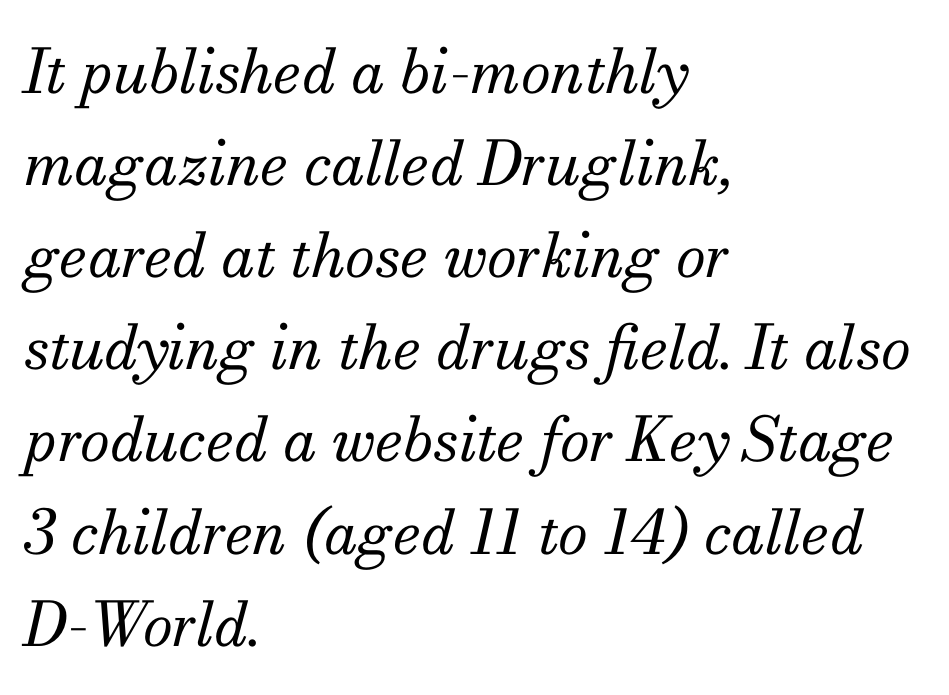
Q: Is the text bold? A: No.
Q: Is the text italic (slanted)? A: Yes, it leans right by about 13 degrees.
Q: Is the typeface a serif or a sans-serif typeface? A: Serif.
Q: Is the text underlined? A: No.
Q: How is the paragraph aligned? A: Left-aligned.
Q: Is the spacing between letters normal or unusually wide? A: Normal.
Q: Is the spacing between lines tight, normal or loose? A: Normal.
Q: Width (condensed, normal, or wide)? A: Normal.
Q: Stroke contrast? A: Medium.
Q: x-height? A: Small.
Q: Monospaced? A: No.
